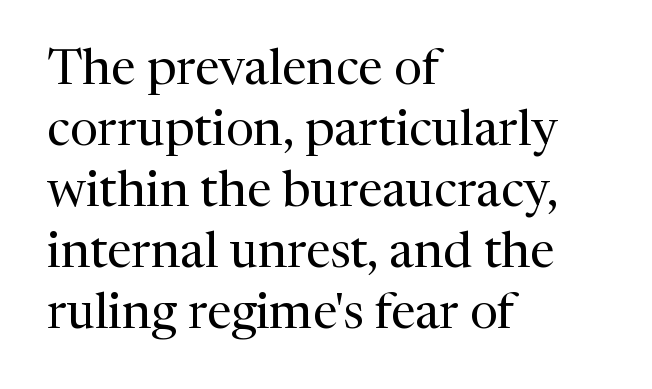
The image shows 50 px regular-weight serif type, upright; set left-aligned, line spacing 1.22x, normal letter spacing, not underlined; medium stroke contrast and a medium x-height.
